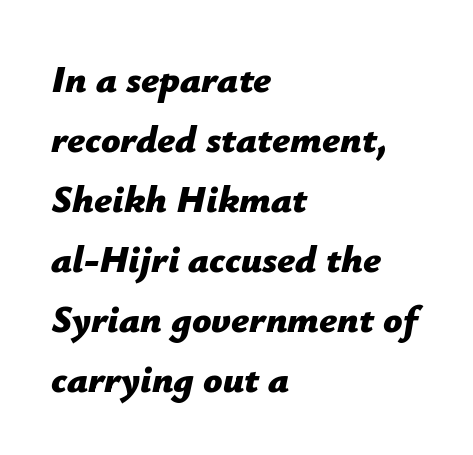
Chunky letters — that's bold for sure. Leftover space on each line is placed entirely after the last word. Horizontal bands of white between lines are of average thickness. Honestly, there is no underline to notice here at all. Characters are canted at an angle relative to the baseline's perpendicular. Here the designer chose a conventional face with non-uniform glyph widths.
